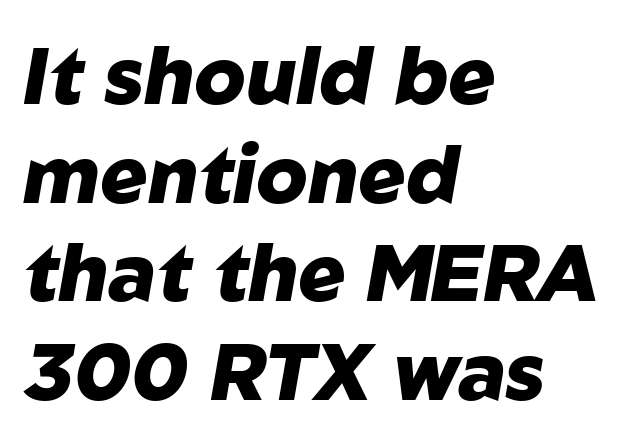
The image shows 79 px heavy type, italic (leaning right); set left-aligned, normal line spacing (1.25x), normal letter spacing, not underlined; low stroke contrast and a medium x-height.
